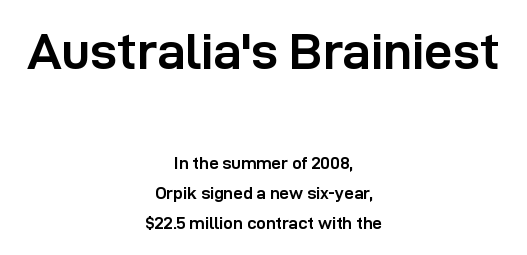
Q: Is the text bold? A: Yes.
Q: Is the text italic (slanted)? A: No, it is upright.
Q: Is the typeface a serif or a sans-serif typeface? A: Sans-serif.
Q: Is the text underlined? A: No.
Q: How is the paragraph aligned? A: Centered.
Q: Is the spacing between letters normal or unusually wide? A: Normal.
Q: Which block of text is set in a larger size, the first (top) or the second (bottom)? A: The first (top) one.
Q: Width (condensed, normal, or wide)? A: Normal.
Q: Stroke contrast? A: Low.
Q: x-height? A: Medium.
Q: Monospaced? A: No.
